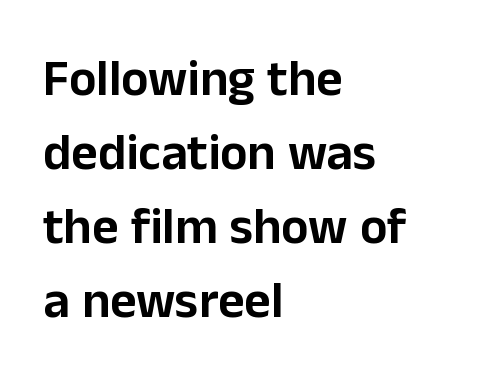
Are there feet on the stems? There aren't — it's a sans. You could call the tracking neutral — neither tight nor loose. Think of a printed novel: that variable character pitch is what you see here. The passage shown is not underscored anywhere. Every stem runs plumb, perpendicular to the baseline.
